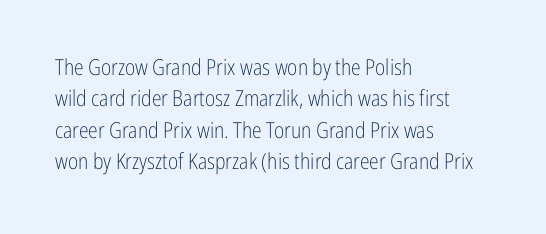
The line-height multiplier appears to be the usual default. The ragged edge is on the right, which tells us the setting is flush left. A typesetter would mark this as roman, not italic. This sample uses plain, unmodified letter spacing. No letter is thick-stroked: the sample isn't bold.
